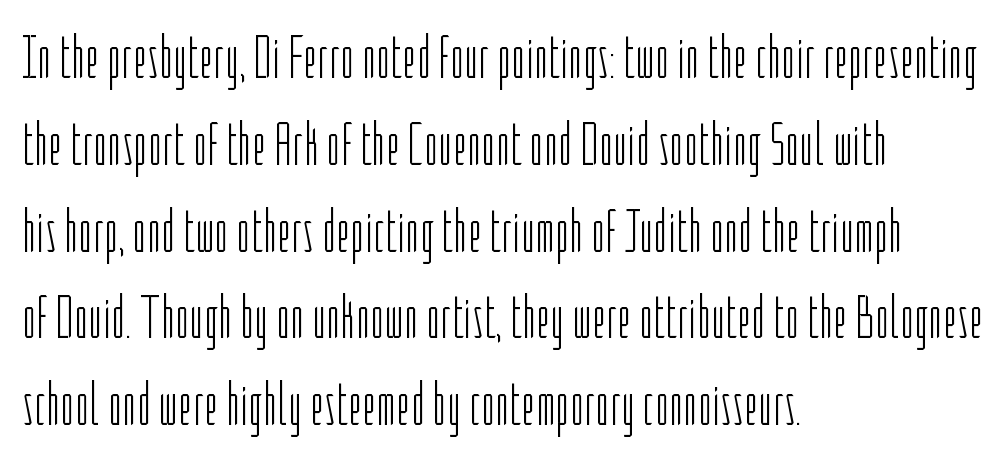
Q: Is the text bold? A: No.
Q: Is the text italic (slanted)? A: No, it is upright.
Q: Is the typeface a serif or a sans-serif typeface? A: Sans-serif.
Q: Is the text underlined? A: No.
Q: How is the paragraph aligned? A: Left-aligned.
Q: Is the spacing between letters normal or unusually wide? A: Normal.
Q: Is the spacing between lines tight, normal or loose? A: Normal.
Q: Width (condensed, normal, or wide)? A: Condensed.
Q: Stroke contrast? A: Low.
Q: x-height? A: Medium.
Q: Monospaced? A: No.
